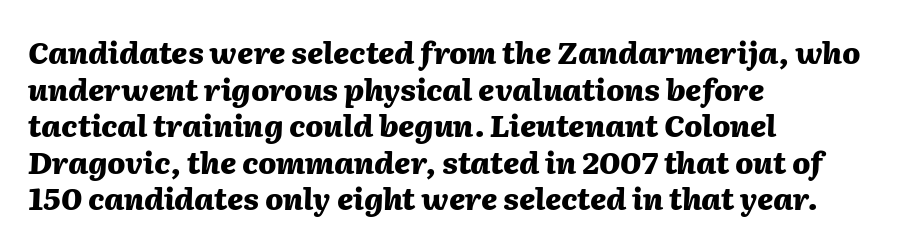
The image shows 30 px heavy type, italic (leaning right); set left-aligned, line spacing 1.22x, normal letter spacing, not underlined; medium stroke contrast and a medium x-height.
